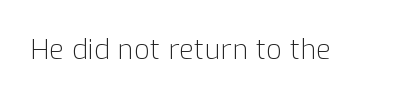
{"serif": "no", "italic": "no", "bold": "no", "weight": "light", "width": "normal", "stroke_contrast": "low", "x_height": "medium", "monospaced": "no", "underline": "no", "letter_spacing": "normal", "letter_spacing_em": 0.0, "glyph_px": 28}
